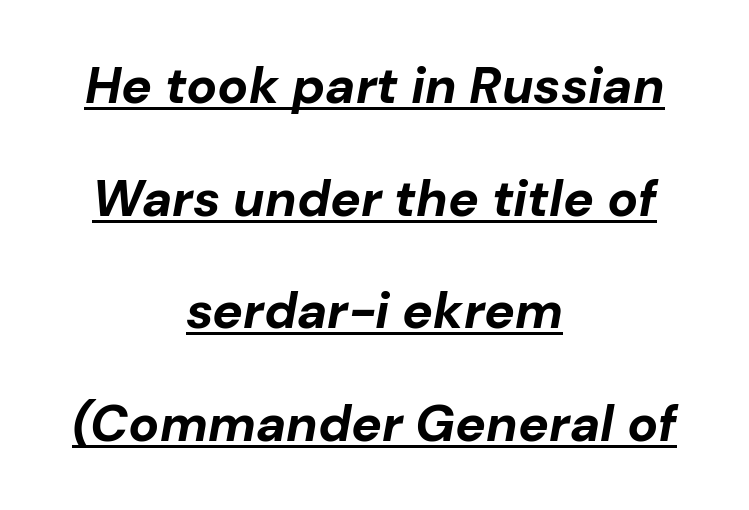
The image shows 51 px bold type, italic (leaning right); set centered, loose line spacing (2.21x), normal letter spacing, underlined; low stroke contrast and a medium x-height.
